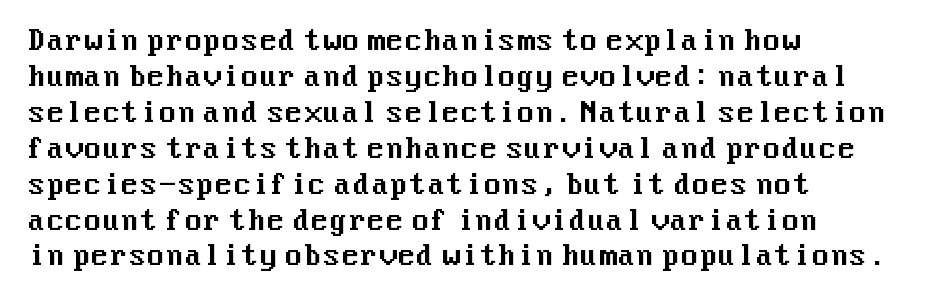
The image shows 27 px text type, upright; set left-aligned, normal line spacing (1.33x), normal letter spacing, not underlined.
